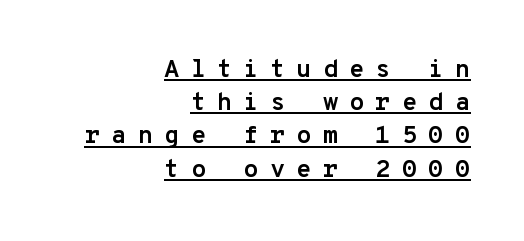
Rows of type keep a routine distance in the vertical direction. A baseline rule has been typeset under these characters. The ragged edge is on the left, which tells us the setting is flush right. Notice how the stems are strictly vertical — no italics here. The type is letterspaced generously, with wide tracking. The sample has been set heavy, in full bold.
